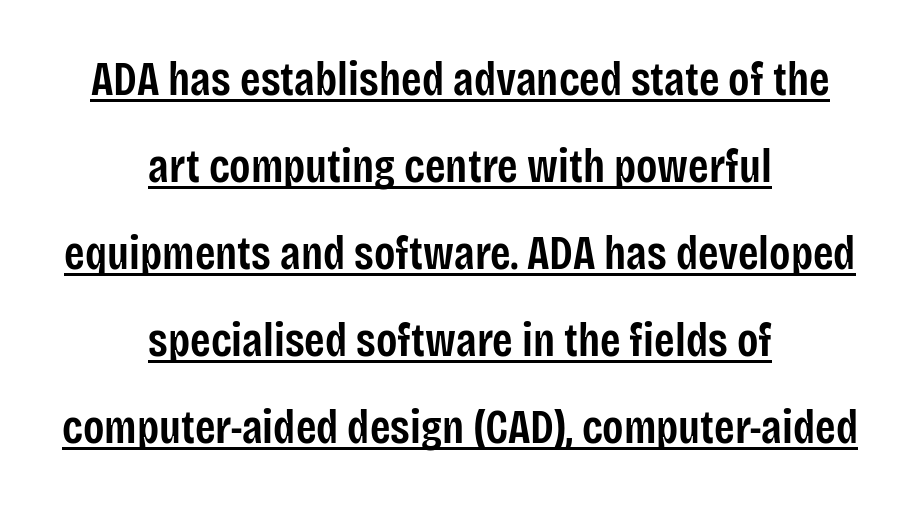
{"serif": "no", "italic": "no", "bold": "semi", "weight": "semibold", "width": "condensed", "stroke_contrast": "low", "x_height": "large", "monospaced": "no", "underline": "yes", "align": "center", "line_spacing_ratio": 1.85, "letter_spacing": "normal", "letter_spacing_em": 0.0, "glyph_px": 47}
